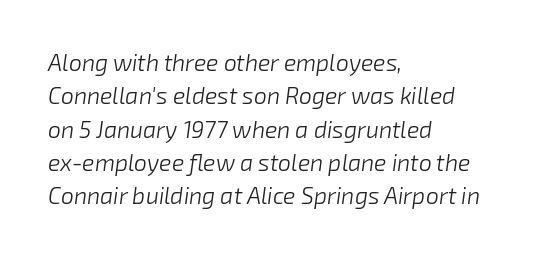
{"italic": "yes", "lean": "right", "slant_degrees": 8, "bold": "no", "underline": "no", "align": "left", "line_spacing": "normal", "line_spacing_ratio": 1.45, "letter_spacing": "normal", "letter_spacing_em": 0.0, "glyph_px": 23}
